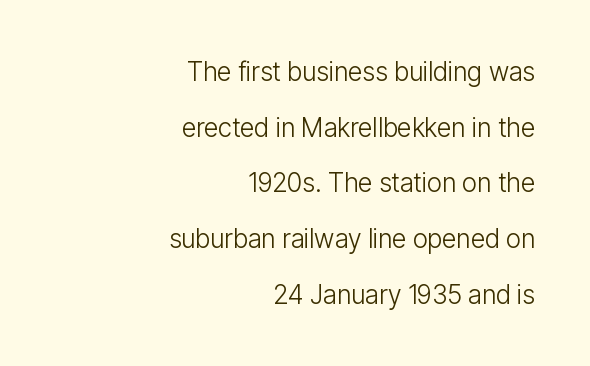
The image shows 26 px text type, upright; set right-aligned, loose line spacing (2.14x), normal letter spacing, not underlined.
